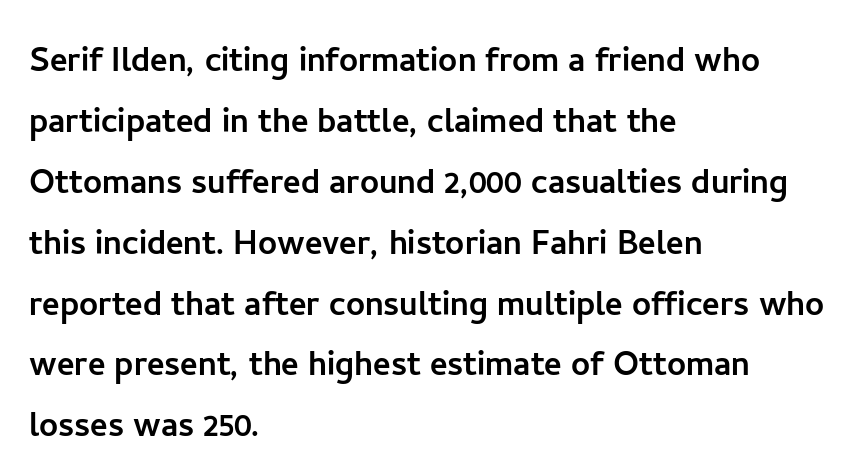
The image shows 42 px sans-serif type, upright; set left-aligned, normal line spacing (1.45x), normal letter spacing, not underlined; low stroke contrast and a medium x-height.
